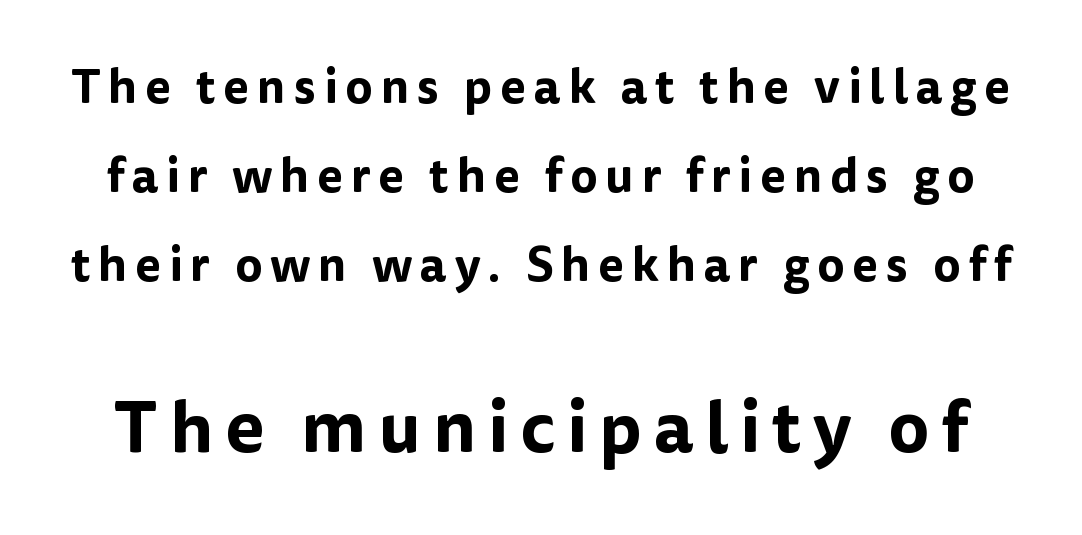
The rendering uses natural spacing where letterforms have individual widths. This is the regular roman posture of the typeface. To sum up the face: it is a sans, with no serifs. Scale increases going downward across the two blocks.
